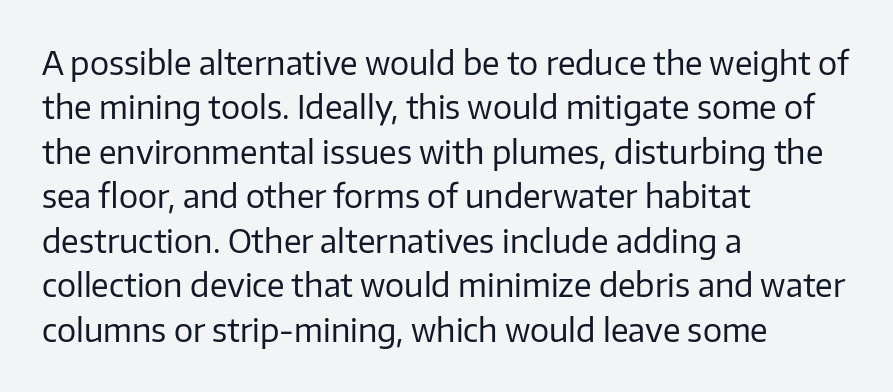
The image shows 32 px regular-weight sans-serif type, upright; set left-aligned, normal line spacing (1.39x), normal letter spacing, not underlined; low stroke contrast and a medium x-height.
